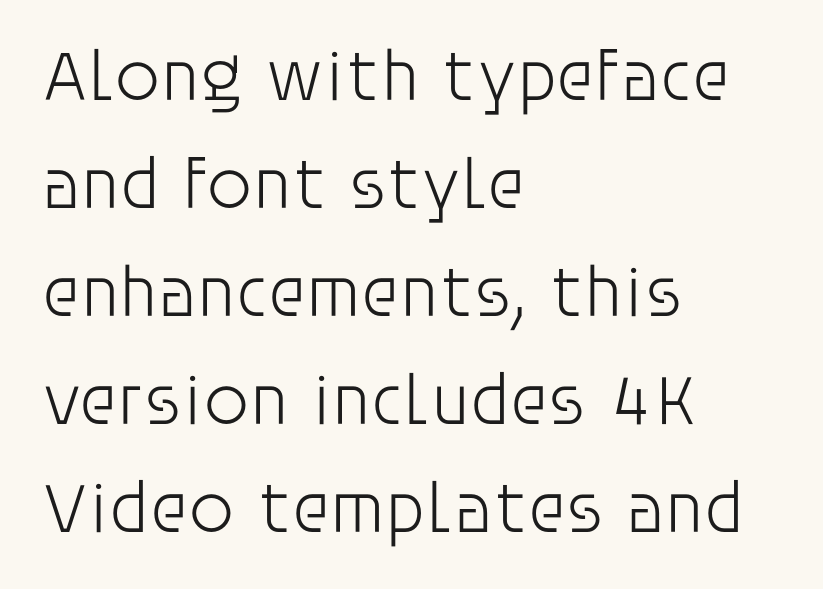
The lines are quadded left. This sample has the flowing, uneven cadence of proportional lettering. This rendering features lettering with no underline. Weight: regular or lighter.
